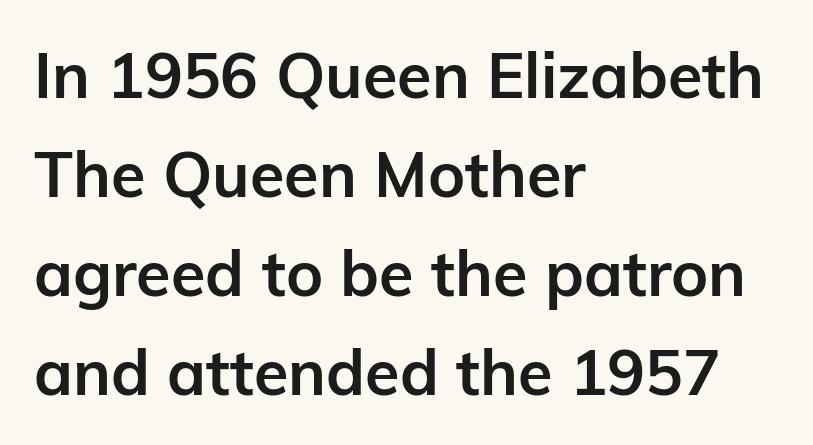
{"serif": "no", "italic": "no", "bold": "yes", "weight": "semibold", "width": "normal", "stroke_contrast": "low", "x_height": "medium", "monospaced": "no", "underline": "no", "align": "left", "line_spacing": "normal", "line_spacing_ratio": 1.57, "letter_spacing": "normal", "letter_spacing_em": 0.0, "glyph_px": 63}
